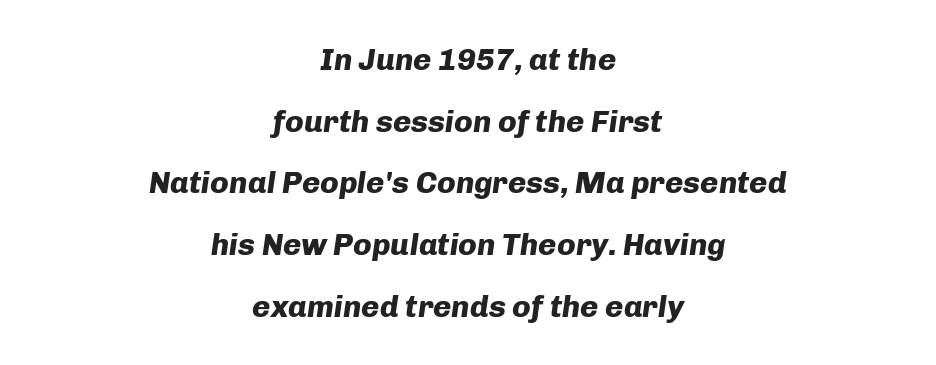
{"italic": "yes", "lean": "right", "slant_degrees": 8, "bold": "yes", "weight": "heavy", "width": "normal", "stroke_contrast": "low", "x_height": "medium", "monospaced": "no", "underline": "no", "align": "center", "line_spacing": "loose", "line_spacing_ratio": 1.99, "letter_spacing": "normal", "letter_spacing_em": 0.0, "glyph_px": 31}
